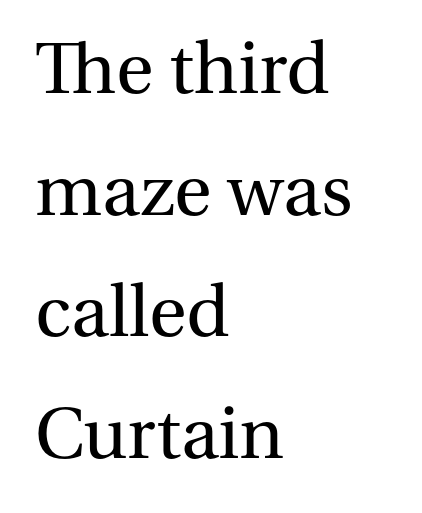
Q: Is the text bold? A: No.
Q: Is the text italic (slanted)? A: No, it is upright.
Q: Is the typeface a serif or a sans-serif typeface? A: Serif.
Q: Is the text underlined? A: No.
Q: How is the paragraph aligned? A: Left-aligned.
Q: Is the spacing between letters normal or unusually wide? A: Normal.
Q: Is the spacing between lines tight, normal or loose? A: Normal.
Q: Width (condensed, normal, or wide)? A: Normal.
Q: Stroke contrast? A: Medium.
Q: x-height? A: Medium.
Q: Monospaced? A: No.
